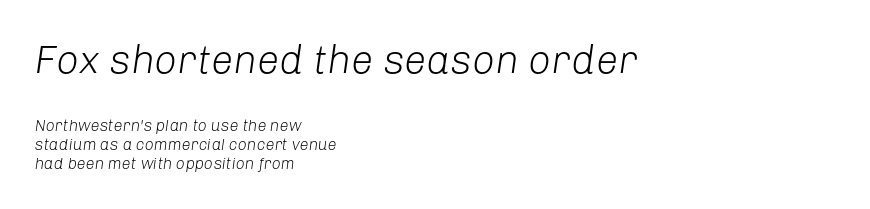
Q: Is the text bold? A: No.
Q: Is the text italic (slanted)? A: Yes, it leans right by about 8 degrees.
Q: Is the text underlined? A: No.
Q: How is the paragraph aligned? A: Left-aligned.
Q: Is the spacing between letters normal or unusually wide? A: Normal.
Q: Which block of text is set in a larger size, the first (top) or the second (bottom)? A: The first (top) one.
Q: Width (condensed, normal, or wide)? A: Normal.
Q: Stroke contrast? A: Low.
Q: x-height? A: Medium.
Q: Monospaced? A: No.
